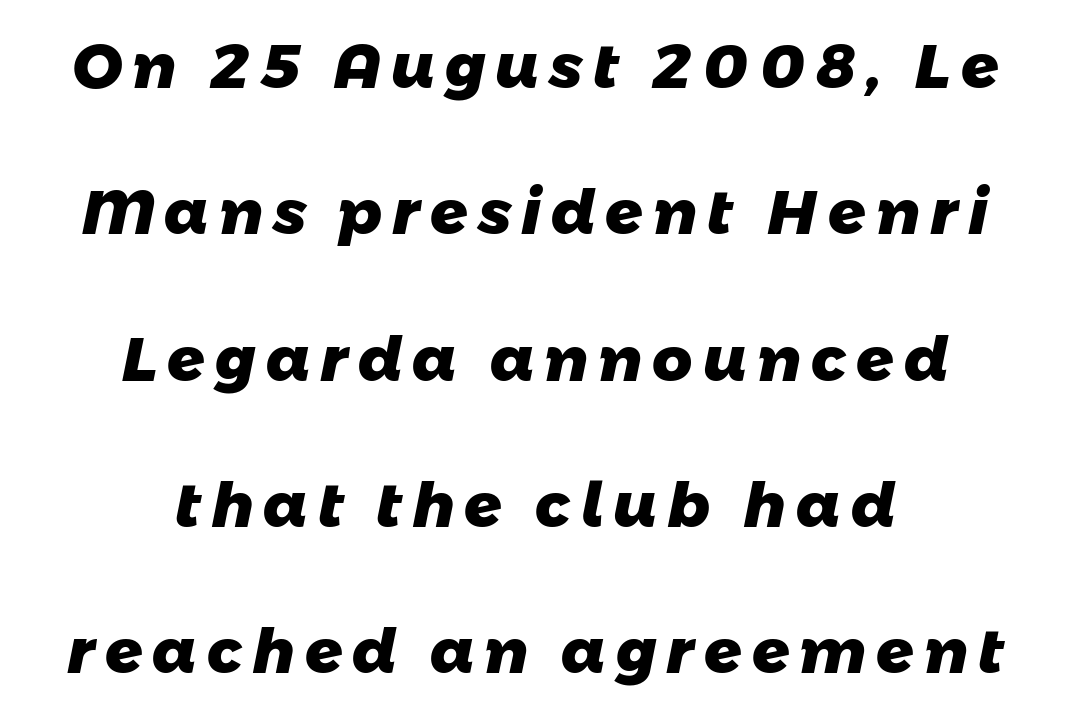
The image shows 62 px heavy sans-serif type; set centered, loose line spacing (2.36x), not underlined; low stroke contrast and a medium x-height.
